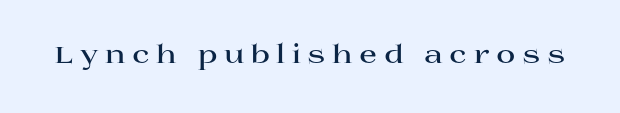
{"italic": "no", "bold": "yes", "underline": "no", "letter_spacing": "wide", "letter_spacing_em": 0.25, "glyph_px": 26}
